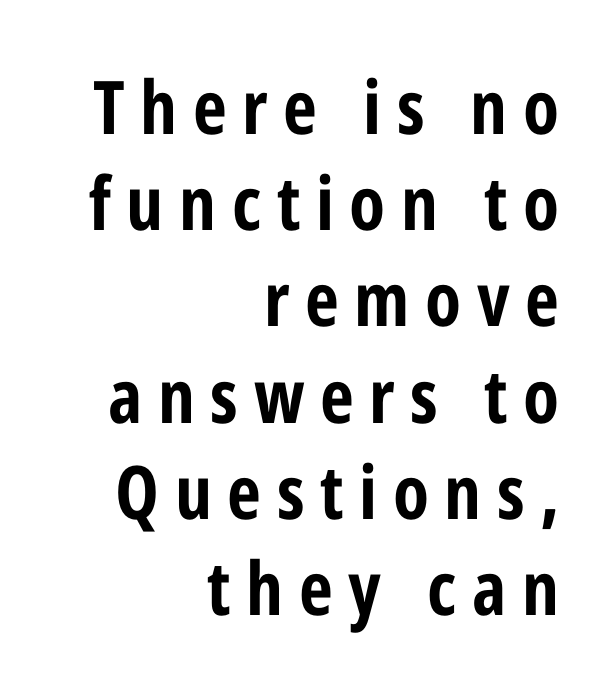
Q: Is the text bold? A: Yes.
Q: Is the text italic (slanted)? A: No, it is upright.
Q: Is the typeface a serif or a sans-serif typeface? A: Sans-serif.
Q: Is the text underlined? A: No.
Q: How is the paragraph aligned? A: Right-aligned.
Q: Is the spacing between letters normal or unusually wide? A: Unusually wide.
Q: Is the spacing between lines tight, normal or loose? A: Normal.
Q: Width (condensed, normal, or wide)? A: Condensed.
Q: Stroke contrast? A: Low.
Q: x-height? A: Medium.
Q: Monospaced? A: No.
